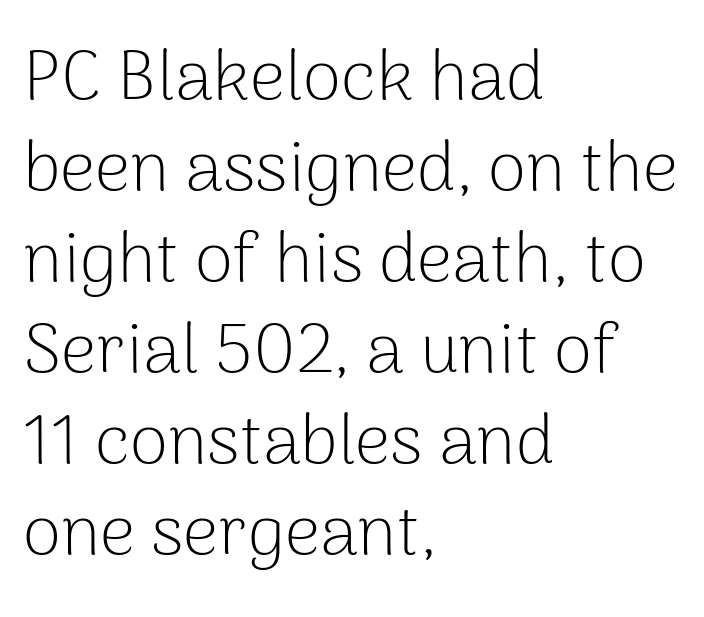
{"serif": "no", "italic": "no", "bold": "no", "weight": "light", "width": "normal", "stroke_contrast": "low", "x_height": "medium", "monospaced": "no", "underline": "no", "align": "left", "line_spacing": "normal", "line_spacing_ratio": 1.3, "letter_spacing": "normal", "letter_spacing_em": 0.0, "glyph_px": 70}
